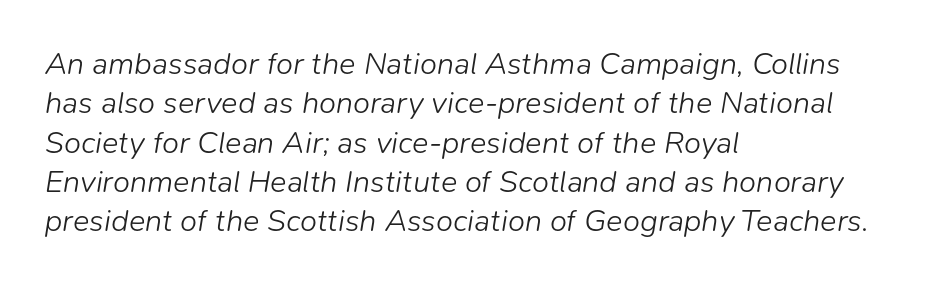
{"italic": "yes", "lean": "right", "slant_degrees": 9, "bold": "no", "weight": "light", "width": "normal", "stroke_contrast": "low", "x_height": "medium", "monospaced": "no", "underline": "no", "align": "left", "line_spacing": "normal", "line_spacing_ratio": 1.27, "letter_spacing": "normal", "letter_spacing_em": 0.0, "glyph_px": 31}
